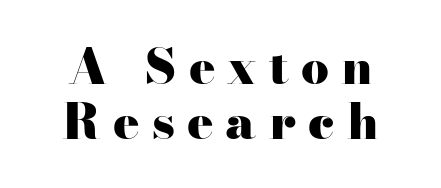
{"serif": "yes", "italic": "no", "bold": "yes", "weight": "heavy", "width": "wide", "stroke_contrast": "high", "x_height": "small", "monospaced": "no", "underline": "no", "align": "center", "line_spacing": "tight", "line_spacing_ratio": 1.13, "letter_spacing": "wide", "letter_spacing_em": 0.25, "glyph_px": 49}
